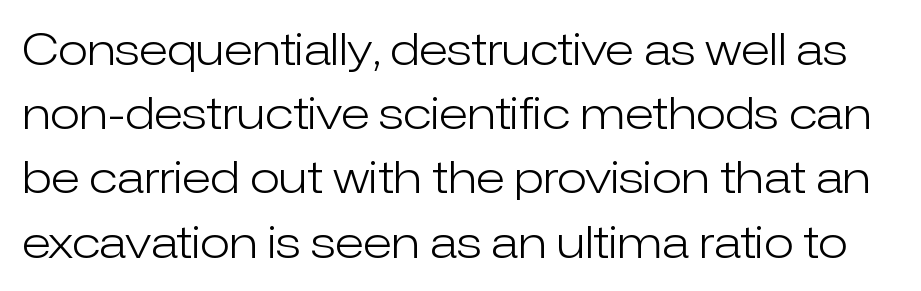
No extra tracking has been applied to these lines. Clear beneath every line of the passage. The designer left line spacing at the default. This is sans-serif lettering, the kind often seen on screens and signage. Stems here are at most as thick as an everyday book face. In terms of posture, this sample is upright.
